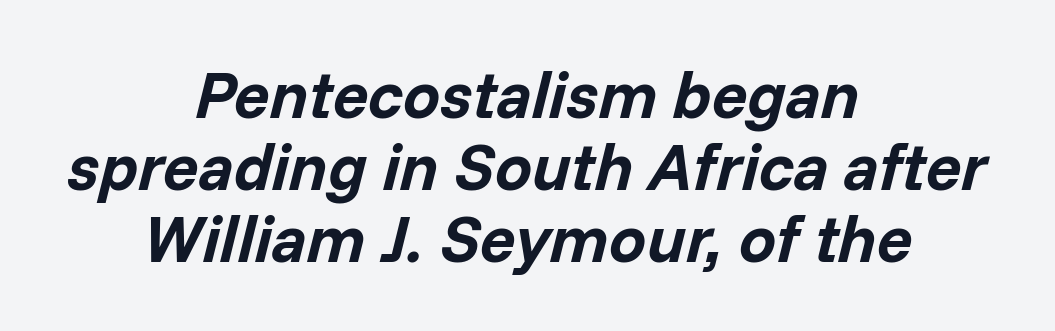
The image shows 66 px bold type, italic (leaning right); set centered, tight line spacing (1.09x), normal letter spacing, not underlined; low stroke contrast and a medium x-height.
